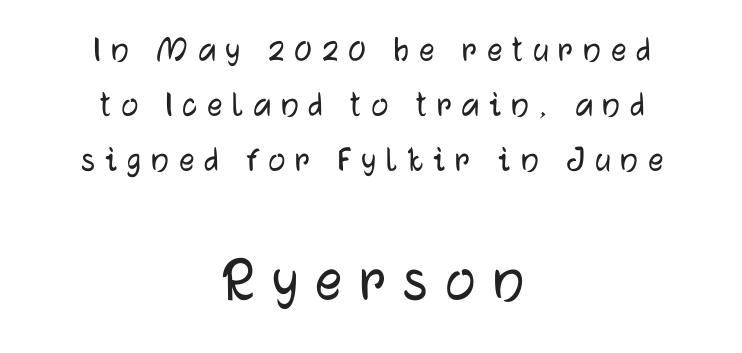
The image shows 67 px sans-serif type, upright; set centered, normal line spacing (1.45x), unusually wide letter spacing (+0.26 em), not underlined; the second (bottom) block is 1.76x larger; low stroke contrast and a medium x-height.
